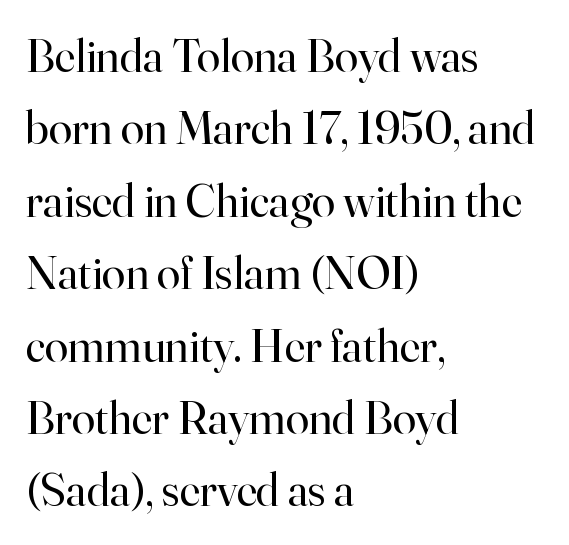
Q: Is the text bold? A: No.
Q: Is the text italic (slanted)? A: No, it is upright.
Q: Is the typeface a serif or a sans-serif typeface? A: Serif.
Q: Is the text underlined? A: No.
Q: How is the paragraph aligned? A: Left-aligned.
Q: Is the spacing between letters normal or unusually wide? A: Normal.
Q: Is the spacing between lines tight, normal or loose? A: Normal.
Q: Width (condensed, normal, or wide)? A: Normal.
Q: Stroke contrast? A: High.
Q: x-height? A: Small.
Q: Monospaced? A: No.
